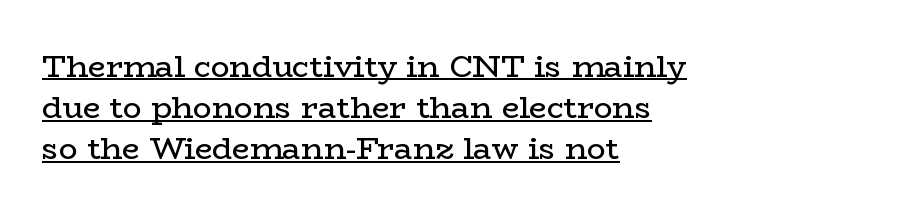
Casual observation: everything's shoved over to the left. Ink coverage per letter is moderate at most. Do the letters lean? They stand straight. Has an underline been added? It has.
